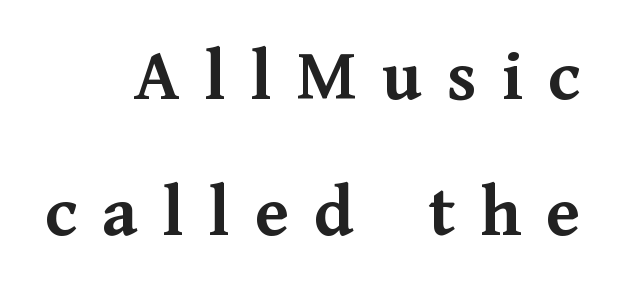
The image shows 75 px semibold serif type, upright; set right-aligned, line spacing 1.81x, unusually wide letter spacing (+0.33 em), not underlined; medium stroke contrast and a medium x-height.
